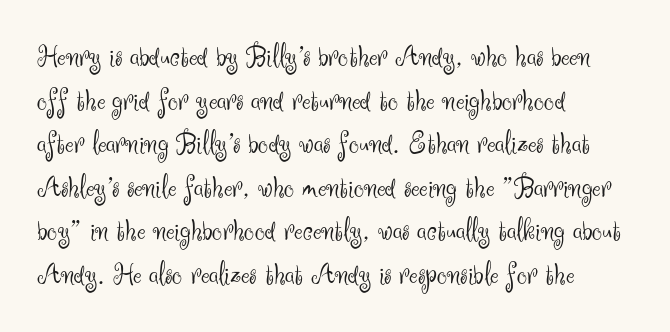
The weight tops out at a normal text grade. The passage shown is typeset with a sans-serif family. Clear beneath every line of the passage. Is this a fixed-width face? No — the glyphs have proportional, varying widths. One-word summary of the alignment: left. It's the straight-up-and-down kind of type.
